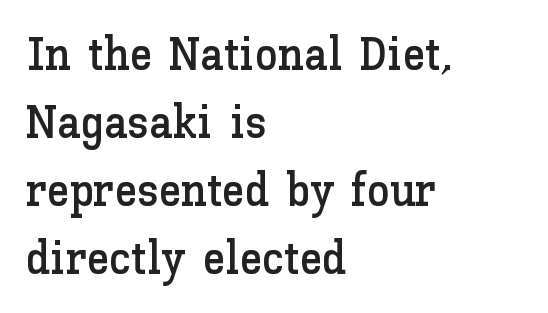
{"italic": "no", "width": "normal", "stroke_contrast": "low", "x_height": "medium", "monospaced": "no", "underline": "no", "align": "left", "line_spacing": "normal", "line_spacing_ratio": 1.48, "letter_spacing": "normal", "letter_spacing_em": 0.0, "glyph_px": 46}
